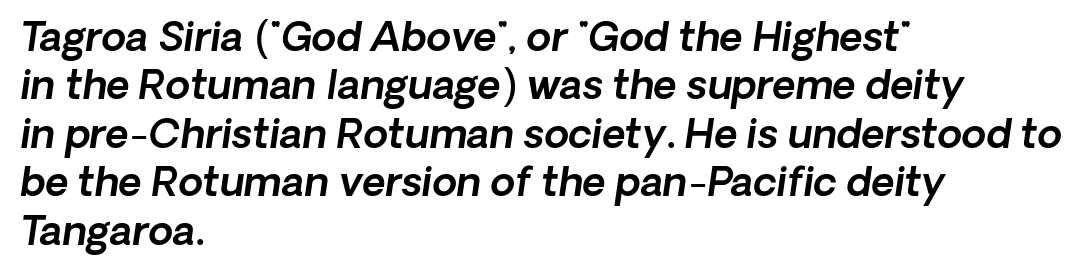
The image shows 40 px sans-serif type; set left-aligned, line spacing 1.21x, normal letter spacing, not underlined; a medium x-height.
